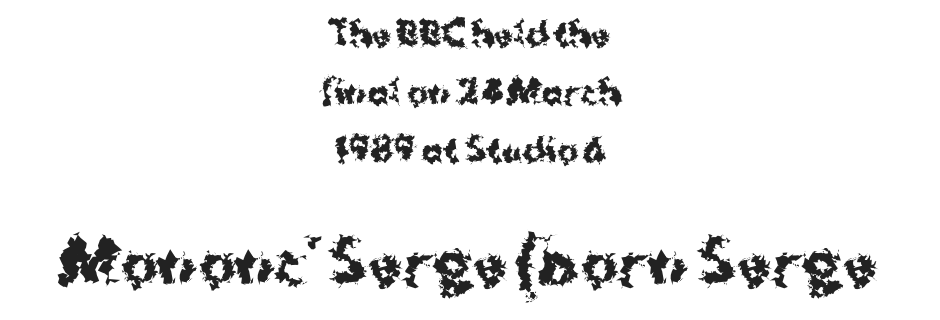
The image shows 56 px bold sans-serif type, upright; set centered, line spacing 1.82x, normal letter spacing, not underlined; the second (bottom) block is 1.75x larger; medium stroke contrast and a medium x-height.
